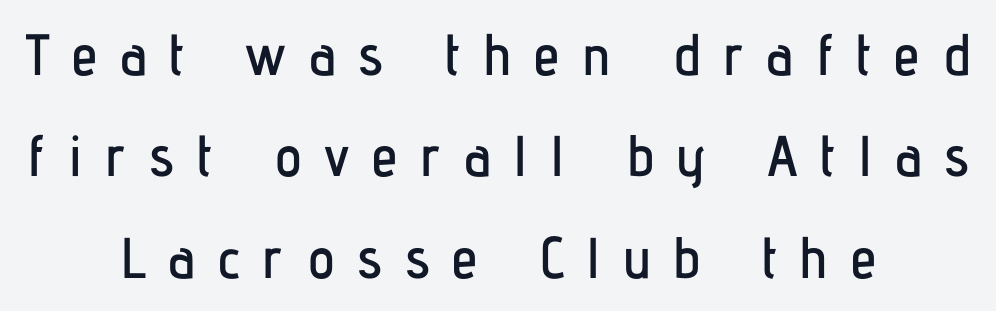
Q: Is the text italic (slanted)? A: No, it is upright.
Q: Is the typeface a serif or a sans-serif typeface? A: Sans-serif.
Q: Is the text underlined? A: No.
Q: How is the paragraph aligned? A: Centered.
Q: Is the spacing between letters normal or unusually wide? A: Unusually wide.
Q: Width (condensed, normal, or wide)? A: Condensed.
Q: Stroke contrast? A: Low.
Q: x-height? A: Medium.
Q: Monospaced? A: No.
